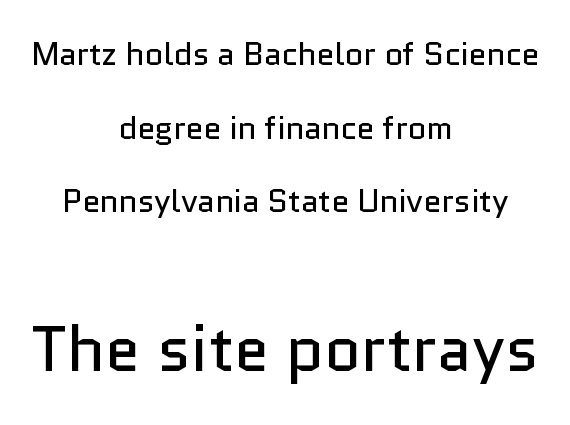
The image shows 64 px regular-weight sans-serif type, upright; set centered, loose line spacing (2.3x), normal letter spacing, not underlined; the second (bottom) block is 2.0x larger; low stroke contrast and a medium x-height.
